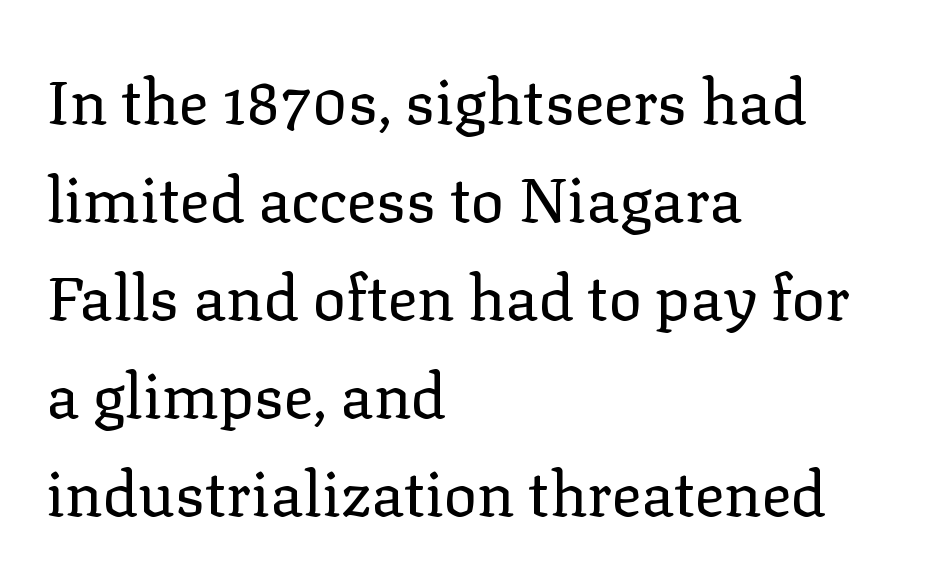
{"serif": "yes", "italic": "no", "bold": "no", "weight": "regular", "width": "normal", "stroke_contrast": "low", "x_height": "medium", "monospaced": "no", "underline": "no", "align": "left", "line_spacing": "normal", "line_spacing_ratio": 1.58, "letter_spacing": "normal", "letter_spacing_em": 0.0, "glyph_px": 62}
